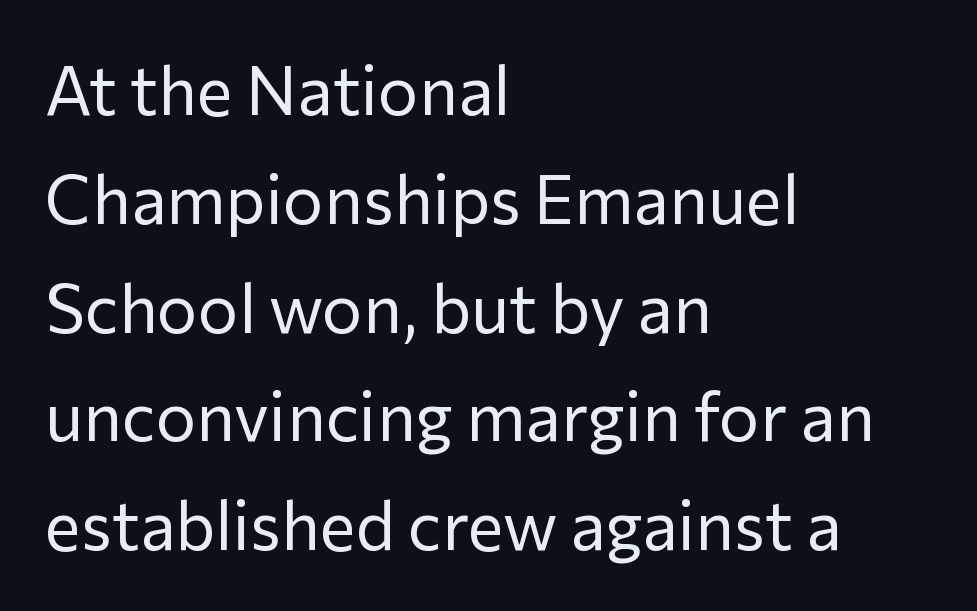
{"serif": "no", "italic": "no", "bold": "no", "weight": "regular", "width": "normal", "stroke_contrast": "low", "x_height": "medium", "monospaced": "no", "underline": "no", "align": "left", "line_spacing": "normal", "line_spacing_ratio": 1.6, "letter_spacing": "normal", "letter_spacing_em": 0.0, "glyph_px": 68}
